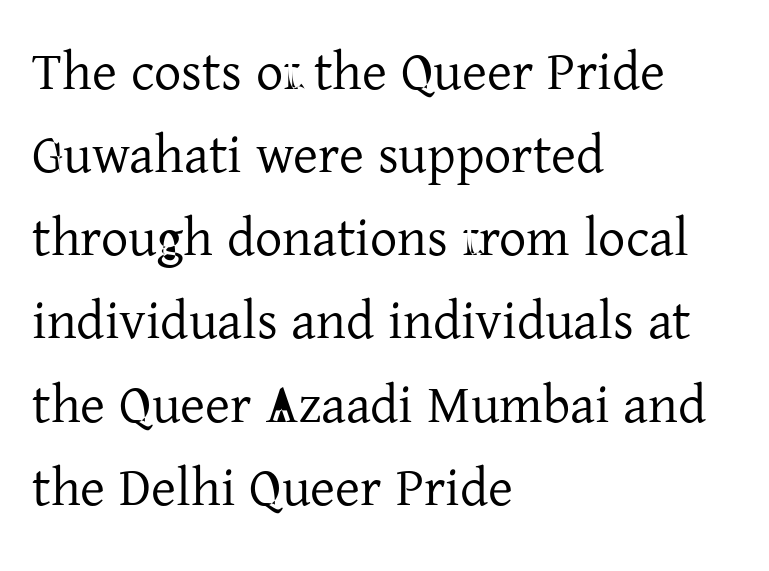
The image shows 54 px serif type, upright; set left-aligned, normal line spacing (1.54x), normal letter spacing, not underlined; low stroke contrast and a medium x-height.
